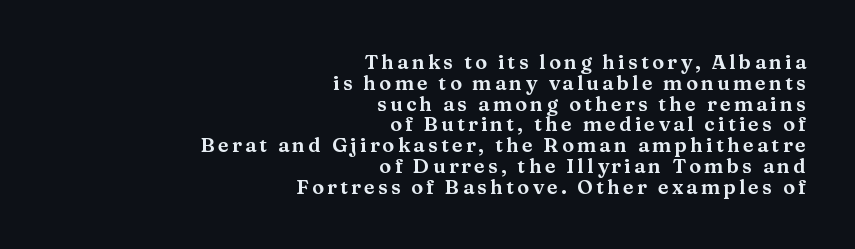
The image shows 20 px text type, upright; set right-aligned, tight line spacing (1.04x), not underlined.
